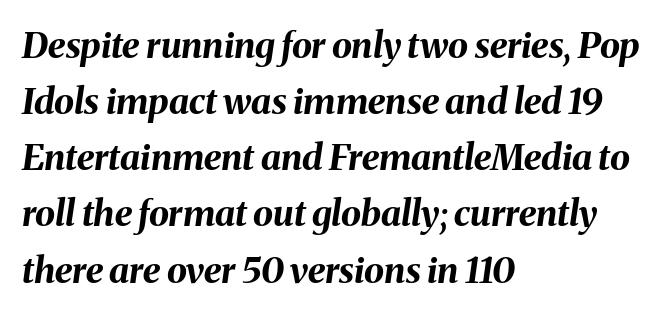
Q: Is the text bold? A: Yes.
Q: Is the text italic (slanted)? A: Yes, it leans right by about 8 degrees.
Q: Is the text underlined? A: No.
Q: How is the paragraph aligned? A: Left-aligned.
Q: Is the spacing between letters normal or unusually wide? A: Normal.
Q: Is the spacing between lines tight, normal or loose? A: Normal.
Q: Width (condensed, normal, or wide)? A: Normal.
Q: Stroke contrast? A: Medium.
Q: x-height? A: Medium.
Q: Monospaced? A: No.
